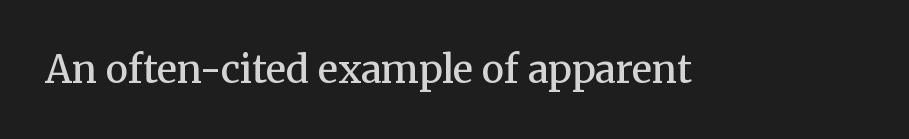
Q: Is the text bold? A: Semi-bold.
Q: Is the text italic (slanted)? A: No, it is upright.
Q: Is the typeface a serif or a sans-serif typeface? A: Serif.
Q: Is the text underlined? A: No.
Q: Is the spacing between letters normal or unusually wide? A: Normal.
Q: Width (condensed, normal, or wide)? A: Normal.
Q: Stroke contrast? A: Medium.
Q: x-height? A: Medium.
Q: Monospaced? A: No.
